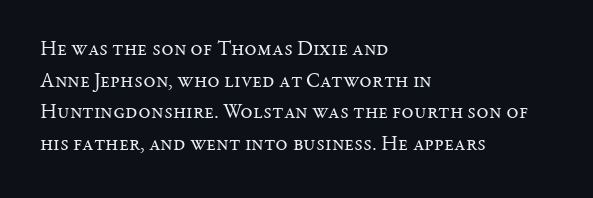
The image shows 21 px text type, upright; set left-aligned, normal line spacing (1.51x), normal letter spacing, not underlined.
